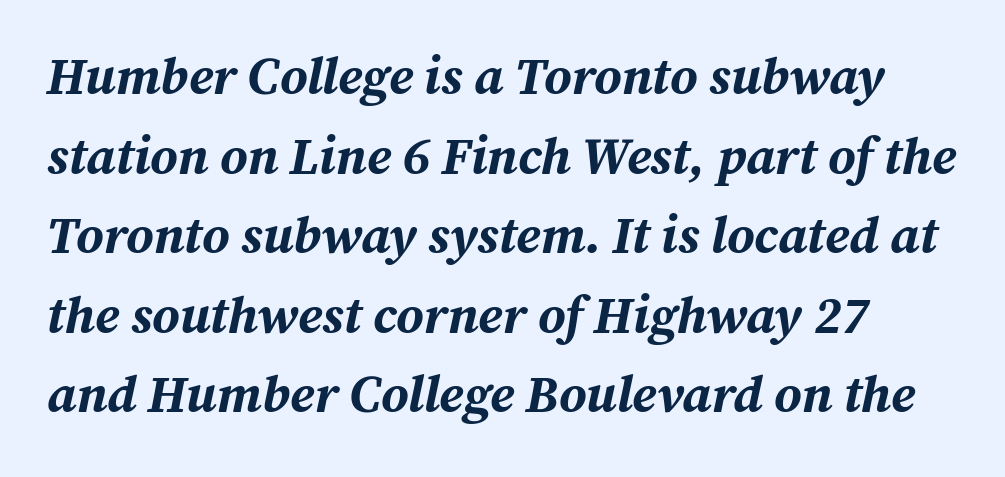
Q: Is the text bold? A: Yes.
Q: Is the text italic (slanted)? A: Yes, it leans right by about 12 degrees.
Q: Is the text underlined? A: No.
Q: Is the spacing between letters normal or unusually wide? A: Normal.
Q: Is the spacing between lines tight, normal or loose? A: Normal.
Q: Width (condensed, normal, or wide)? A: Normal.
Q: Stroke contrast? A: Medium.
Q: x-height? A: Medium.
Q: Monospaced? A: No.
